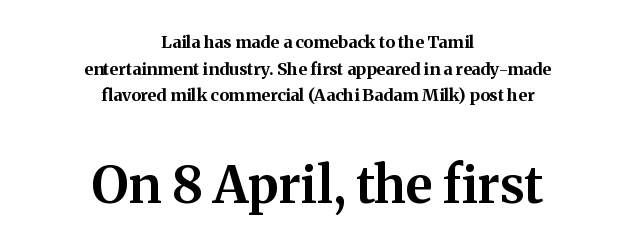
Old-style or modern, the face here clearly has serifs. Heavy-handed strokes throughout: this text is bold. The emphasis by scale lands on block number two, below. Character widths vary here, with narrow letters taking less room than wide ones.
